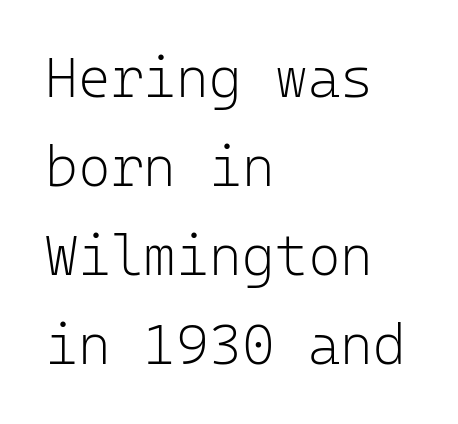
The image shows 56 px light sans-serif type, upright, monospaced; set left-aligned, normal line spacing (1.59x), normal letter spacing, not underlined; low stroke contrast and a medium x-height.
